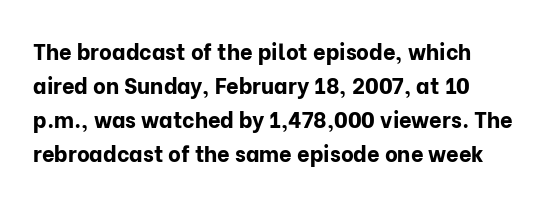
The image shows 22 px bold type, upright; set normal line spacing (1.55x), normal letter spacing, not underlined.
